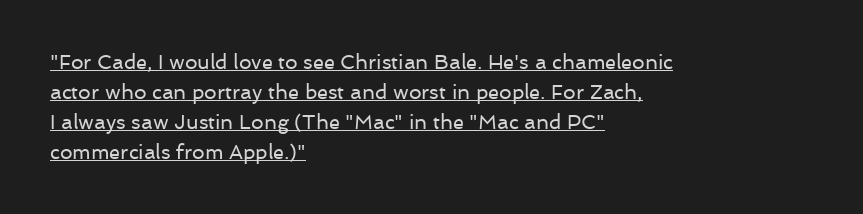
Compared with typical paragraphs, the rows here are spaced about the same. These glyphs show unthickened strokes, regular width or finer. In designer terms, the underline attribute is active on this setting. Teacher's note: observe the even left margin — that is flush-left alignment.
